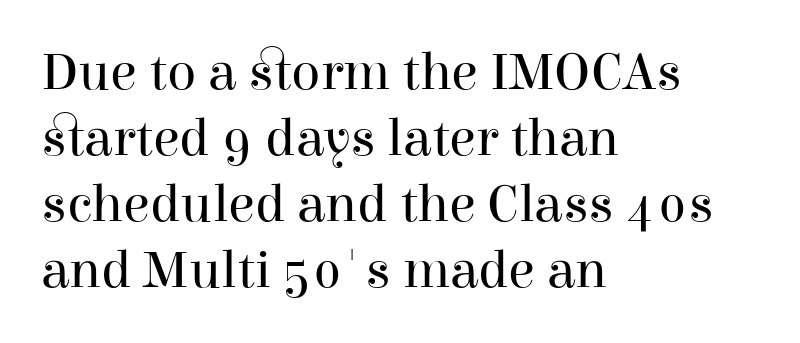
The gaps between neighbouring characters are ordinary and unremarkable. Classification — serif. Bare-footed words on every line. The letters advance in unequal steps, a hallmark of proportional type. This is not heavy type; no bold has been used.
